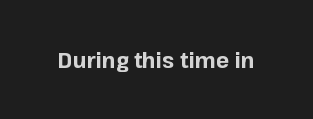
{"italic": "no", "bold": "yes", "underline": "no", "letter_spacing": "normal", "letter_spacing_em": 0.0, "glyph_px": 22}
